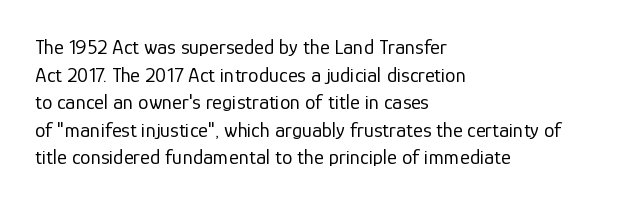
Teacher's note: observe the even left margin — that is flush-left alignment. The line texture is even and compact thanks to regular tracking. The lettering stays uniformly vertical, giving the passage a roman look. The baseline area is clear.
